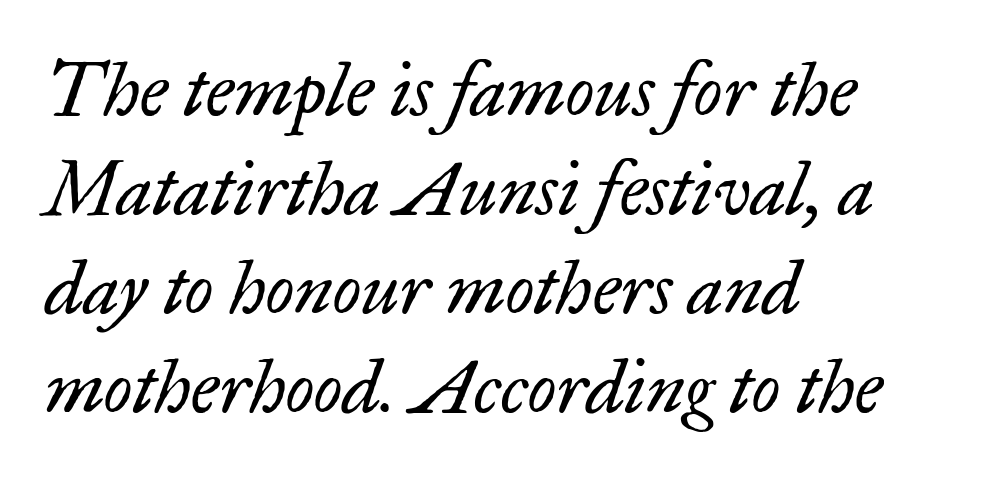
Are there feet on the stems? There are — it's a serif. Anything drawn beneath the words? Only blank space. Is the block centered? No — it sits flush against the left margin. Rendered with sloped, italic letterforms.
